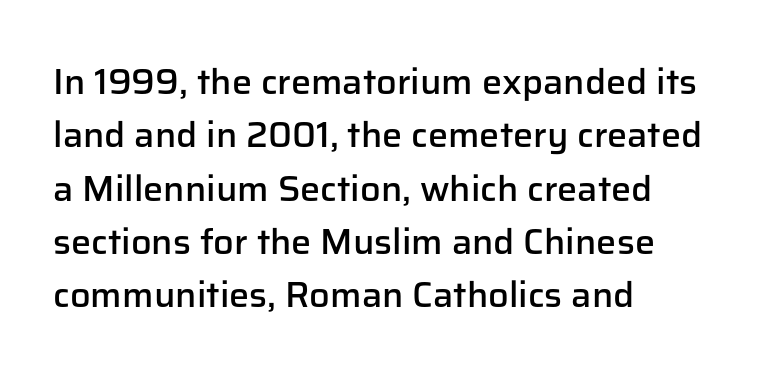
The image shows 36 px semibold sans-serif type, upright; set left-aligned, normal line spacing (1.48x), normal letter spacing, not underlined; low stroke contrast and a medium x-height.
